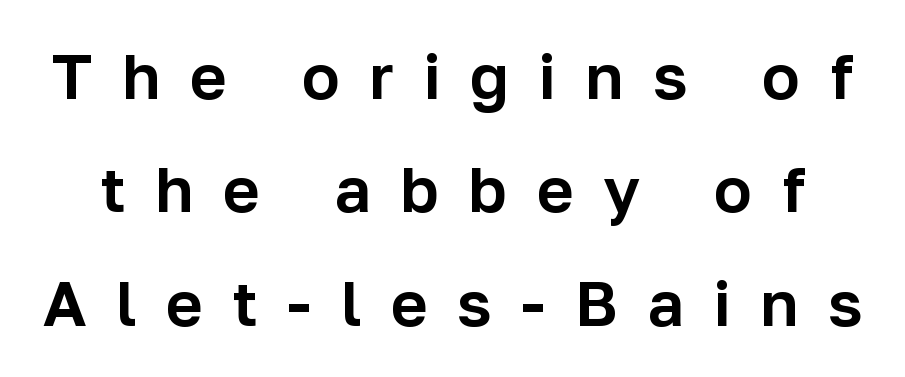
{"serif": "no", "italic": "no", "width": "normal", "stroke_contrast": "low", "x_height": "medium", "monospaced": "no", "underline": "no", "line_spacing_ratio": 1.8, "letter_spacing": "wide", "letter_spacing_em": 0.47, "glyph_px": 63}
